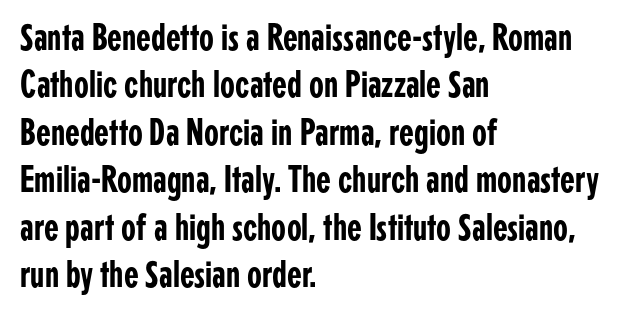
Q: Is the text italic (slanted)? A: No, it is upright.
Q: Is the typeface a serif or a sans-serif typeface? A: Sans-serif.
Q: Is the text underlined? A: No.
Q: How is the paragraph aligned? A: Left-aligned.
Q: Is the spacing between letters normal or unusually wide? A: Normal.
Q: Is the spacing between lines tight, normal or loose? A: Normal.
Q: Width (condensed, normal, or wide)? A: Condensed.
Q: Stroke contrast? A: Low.
Q: x-height? A: Medium.
Q: Monospaced? A: No.
